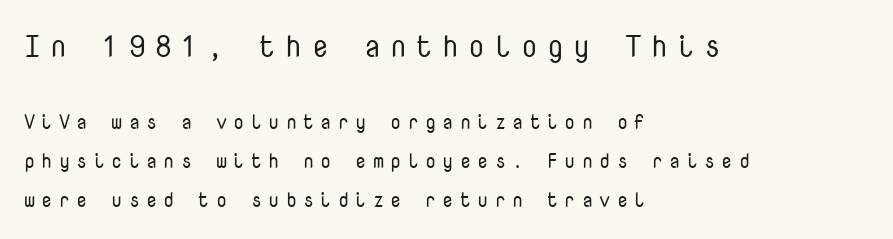
Is there any slant? The stems are plumb. Rows of type keep a wide berth in the vertical direction. Unmarked baselines from the first word to the last. The initial chunk of copy outweighs the following chunk in type size.
